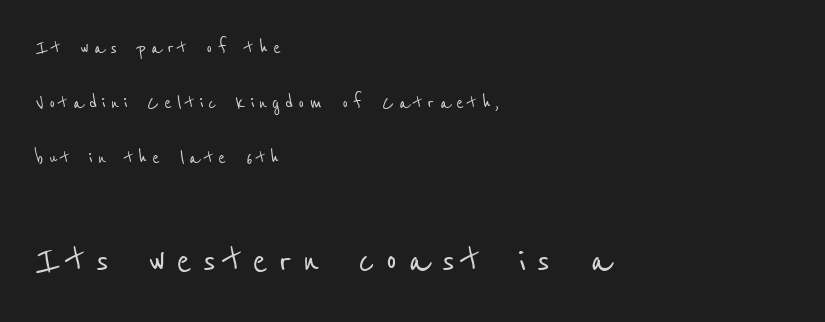
The image shows 46 px condensed sans-serif type; set left-aligned, loose line spacing (2.4x), unusually wide letter spacing (+0.22 em), not underlined; the second (bottom) block is 2.0x larger; low stroke contrast and a medium x-height.
